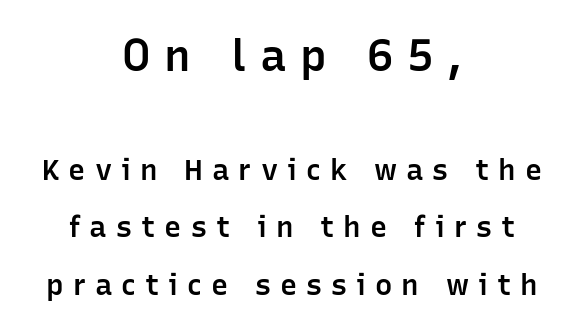
Display-style spreading of the glyphs; the letterfit is very open. The specimen omits any rule beneath the text block's lines. To sum up the face: it is a sans, with no serifs. Quick note: interline space is abundant.
